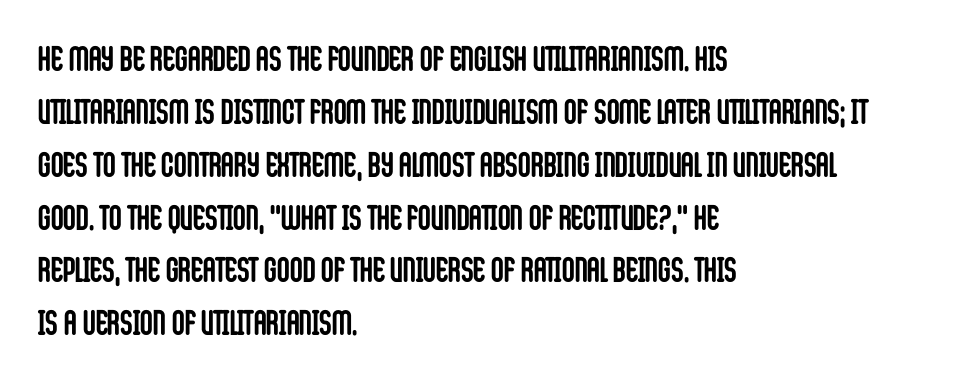
Q: Is the text bold? A: Yes.
Q: Is the text italic (slanted)? A: No, it is upright.
Q: Is the typeface a serif or a sans-serif typeface? A: Sans-serif.
Q: Is the text underlined? A: No.
Q: How is the paragraph aligned? A: Left-aligned.
Q: Is the spacing between letters normal or unusually wide? A: Normal.
Q: Is the spacing between lines tight, normal or loose? A: Normal.
Q: Width (condensed, normal, or wide)? A: Condensed.
Q: Stroke contrast? A: Low.
Q: x-height? A: Large.
Q: Monospaced? A: No.
